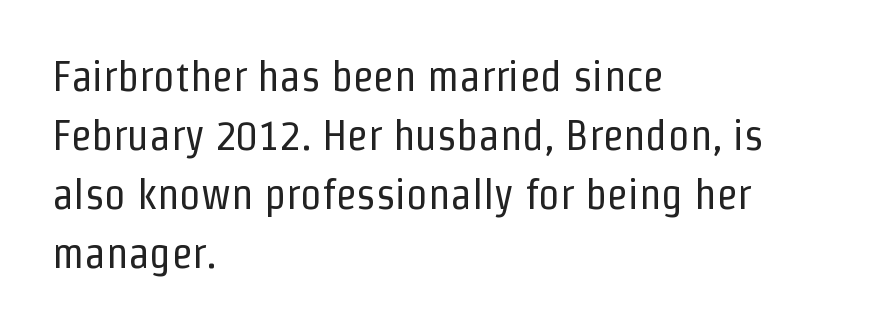
The image shows 43 px regular-weight, condensed sans-serif type, upright; set left-aligned, normal line spacing (1.37x), normal letter spacing, not underlined; low stroke contrast and a medium x-height.
